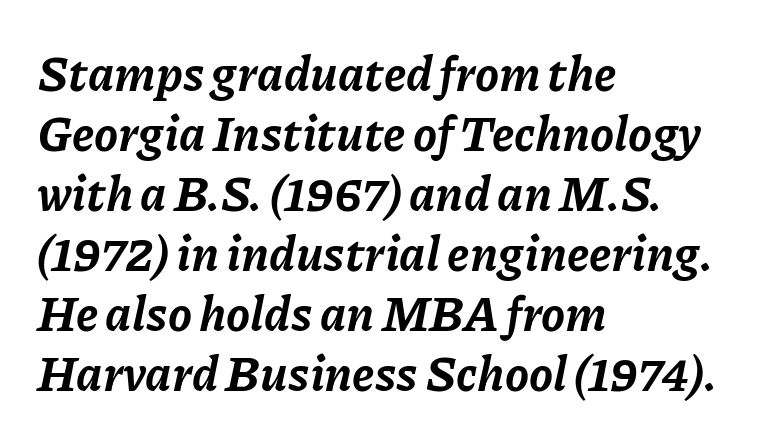
{"italic": "yes", "lean": "right", "slant_degrees": 11, "bold": "yes", "weight": "bold", "width": "normal", "stroke_contrast": "low", "x_height": "medium", "monospaced": "no", "underline": "no", "align": "left", "line_spacing": "normal", "line_spacing_ratio": 1.25, "letter_spacing": "normal", "letter_spacing_em": 0.0, "glyph_px": 48}
